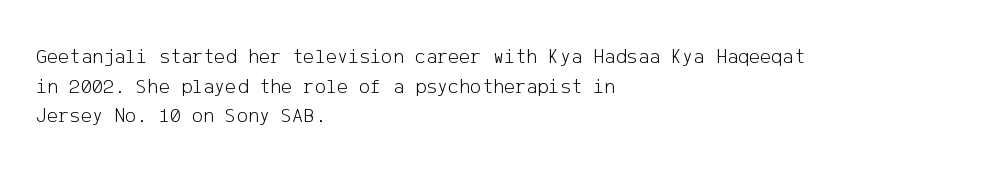
The image shows 21 px text type, upright; set left-aligned, normal line spacing (1.41x), normal letter spacing, not underlined.
